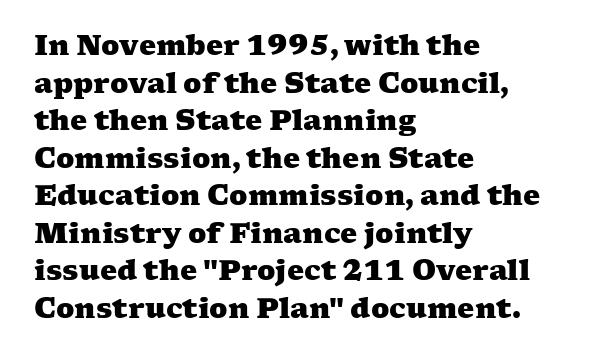
Q: Is the text bold? A: Yes.
Q: Is the text underlined? A: No.
Q: How is the paragraph aligned? A: Left-aligned.
Q: Is the spacing between letters normal or unusually wide? A: Normal.
Q: Is the spacing between lines tight, normal or loose? A: Normal.
